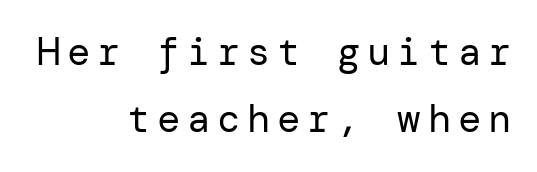
The paragraph has a hard right edge and a soft left edge. Plain, unruled lines of type. To sum up the face: it is a sans, with no serifs. No letter is thick-stroked: the sample isn't bold. When letters stand straight like this, we call the style roman or upright.
